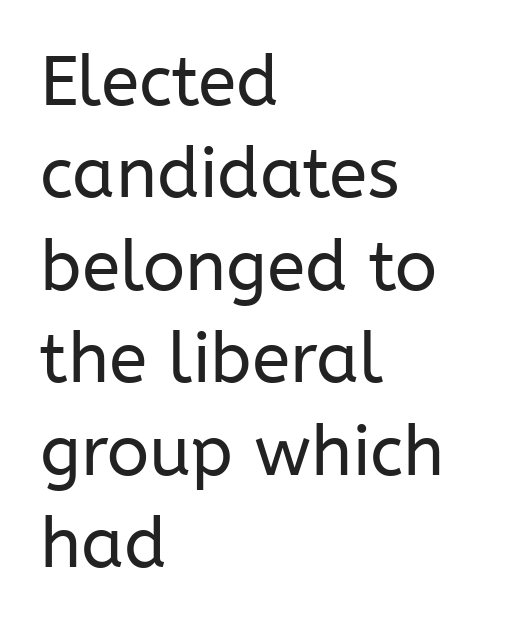
Q: Is the text bold? A: No.
Q: Is the text italic (slanted)? A: No, it is upright.
Q: Is the typeface a serif or a sans-serif typeface? A: Sans-serif.
Q: Is the text underlined? A: No.
Q: How is the paragraph aligned? A: Left-aligned.
Q: Is the spacing between letters normal or unusually wide? A: Normal.
Q: Is the spacing between lines tight, normal or loose? A: Normal.
Q: Width (condensed, normal, or wide)? A: Normal.
Q: Stroke contrast? A: Low.
Q: x-height? A: Medium.
Q: Monospaced? A: No.
